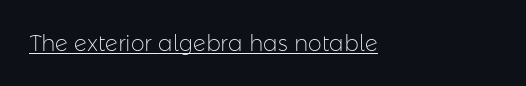
Q: Is the text bold? A: No.
Q: Is the text italic (slanted)? A: No, it is upright.
Q: Is the text underlined? A: Yes.
Q: How is the paragraph aligned? A: Left-aligned.
Q: Is the spacing between letters normal or unusually wide? A: Normal.
